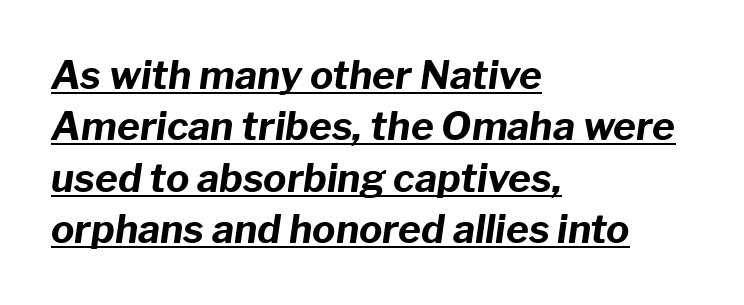
Whoever set this chose a conventional vertical rhythm. The rendering uses natural spacing where letterforms have individual widths. Glyph-to-glyph distance matches everyday printed text. The passage shown is underscored from start to finish. The strokes are fattened all the way to bold.
